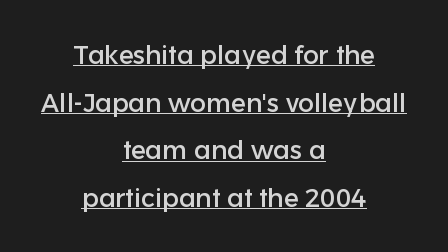
The image shows 26 px text type, upright; set centered, line spacing 1.83x, normal letter spacing, underlined.
